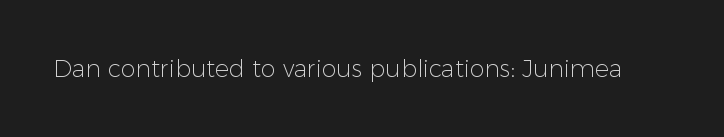
Only glyphs here, with clear space below each row. Notice how the stems are strictly vertical — no italics here. Between one letter and the next there's only the usual sliver of space. Is this a heavy cut? Hardly; it is regular or lighter.
